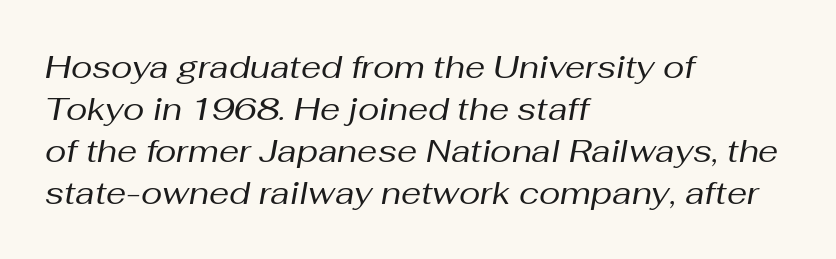
Q: Is the text bold? A: No.
Q: Is the text italic (slanted)? A: Yes, it leans right by about 10 degrees.
Q: Is the text underlined? A: No.
Q: How is the paragraph aligned? A: Left-aligned.
Q: Is the spacing between letters normal or unusually wide? A: Normal.
Q: Is the spacing between lines tight, normal or loose? A: Normal.
Q: Width (condensed, normal, or wide)? A: Normal.
Q: Stroke contrast? A: Medium.
Q: x-height? A: Medium.
Q: Monospaced? A: No.
